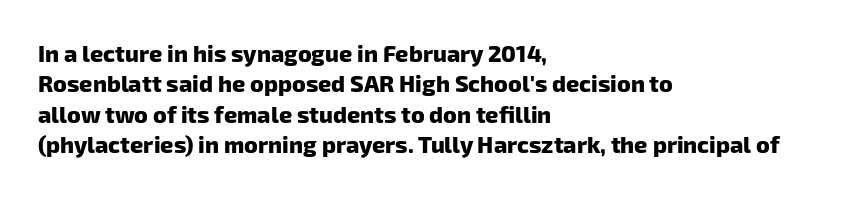
Strong, thick strokes mark this as bold type. Unmarked baselines from the first word to the last. A typesetter would call this zero additional tracking. The line-height multiplier appears to be the usual default. These lines stack with their left ends in a neat column.
